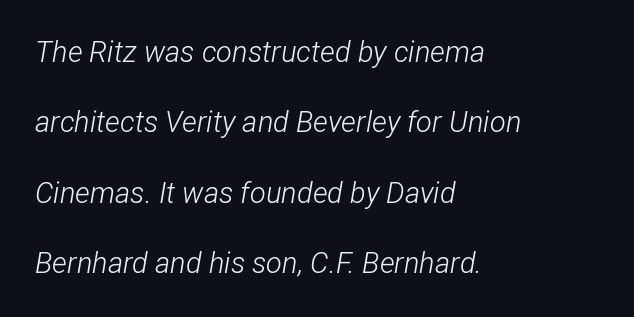
The image shows 29 px light, condensed type, italic (leaning right); set left-aligned, loose line spacing (2.43x), normal letter spacing, not underlined; low stroke contrast and a medium x-height.
